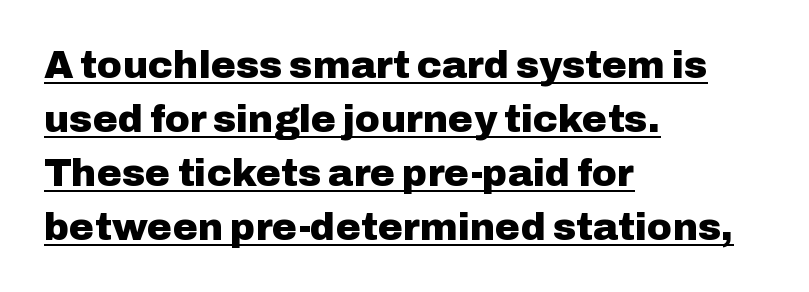
Looks like someone drew a line under every word here. The specimen reads as upright at a glance. A classic flush-left, rag-right setting is used for this passage. Caption: bold face, heavy strokes.
